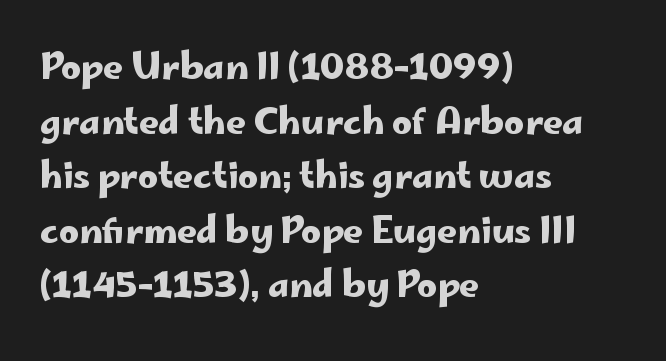
{"serif": "no", "italic": "no", "width": "wide", "stroke_contrast": "low", "x_height": "small", "monospaced": "no", "underline": "no", "align": "left", "line_spacing": "normal", "line_spacing_ratio": 1.56, "letter_spacing": "normal", "letter_spacing_em": 0.0, "glyph_px": 35}
